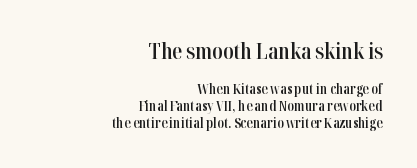
Q: Is the text bold? A: Semi-bold.
Q: Is the text italic (slanted)? A: No, it is upright.
Q: Is the text underlined? A: No.
Q: How is the paragraph aligned? A: Right-aligned.
Q: Is the spacing between letters normal or unusually wide? A: Normal.
Q: Which block of text is set in a larger size, the first (top) or the second (bottom)? A: The first (top) one.
